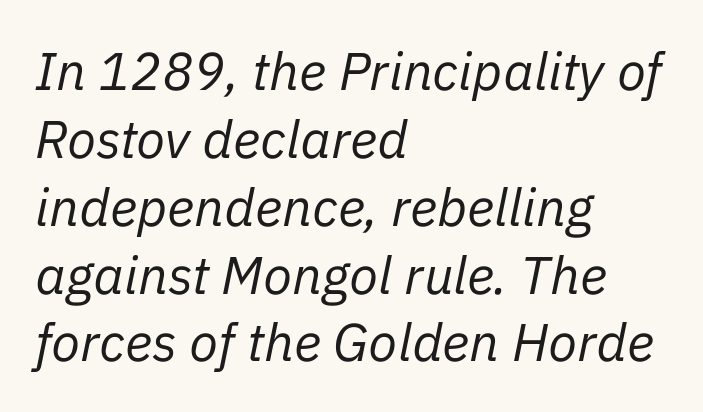
The image shows 53 px regular-weight type, italic (leaning right); set left-aligned, normal line spacing (1.28x), normal letter spacing, not underlined; low stroke contrast and a medium x-height.
